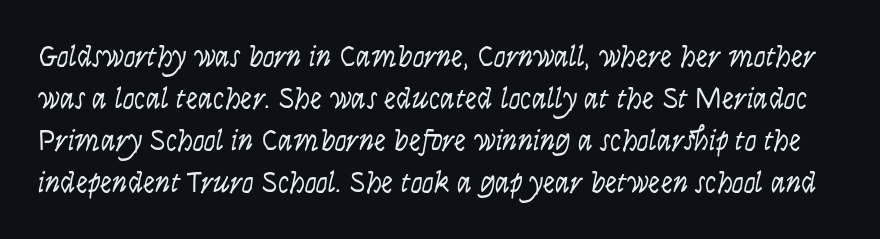
Default kerning and tracking; the words read as compact shapes. Compared with typical paragraphs, the rows here are spaced about the same. This rendering employs a face without finishing strokes, i.e., a sans-serif. The rendering uses natural spacing where letterforms have individual widths. The strip under each line holds only bare page.
